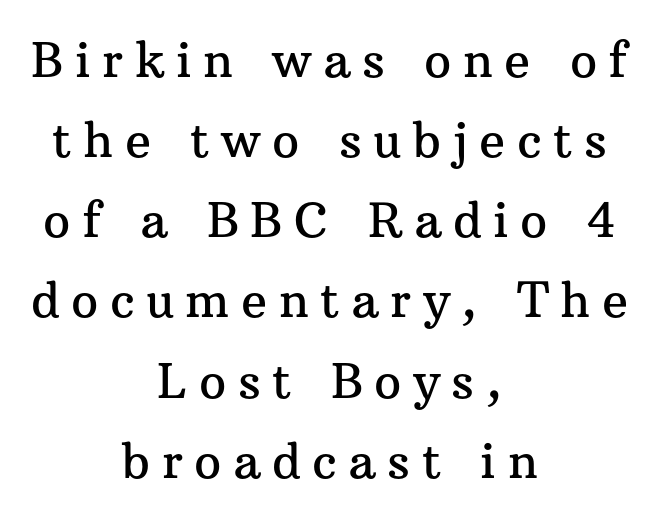
The image shows 48 px serif type, upright; set centered, normal line spacing (1.67x), unusually wide letter spacing (+0.24 em), not underlined; medium stroke contrast and a medium x-height.
